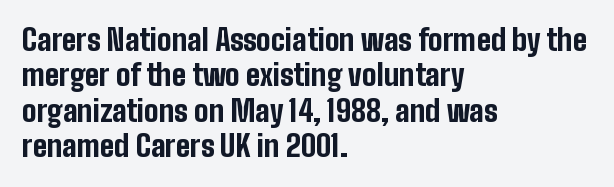
{"serif": "no", "italic": "no", "bold": "yes", "weight": "bold", "width": "condensed", "stroke_contrast": "low", "x_height": "medium", "monospaced": "no", "underline": "no", "align": "left", "line_spacing_ratio": 1.22, "letter_spacing": "normal", "letter_spacing_em": 0.0, "glyph_px": 29}
